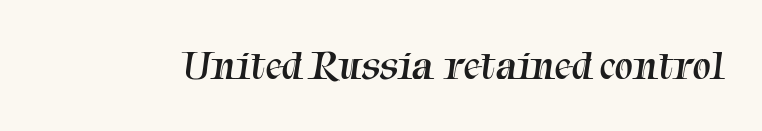
The image shows 42 px regular-weight serif type; set normal letter spacing, not underlined; medium stroke contrast and a medium x-height.
